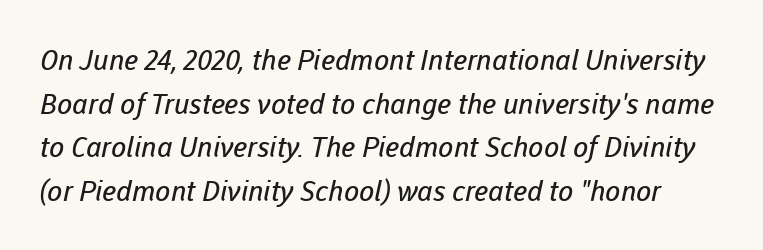
{"serif": "no", "bold": "no", "weight": "regular", "width": "normal", "stroke_contrast": "low", "x_height": "medium", "monospaced": "no", "underline": "no", "line_spacing": "normal", "line_spacing_ratio": 1.56, "letter_spacing": "normal", "letter_spacing_em": 0.0, "glyph_px": 28}
